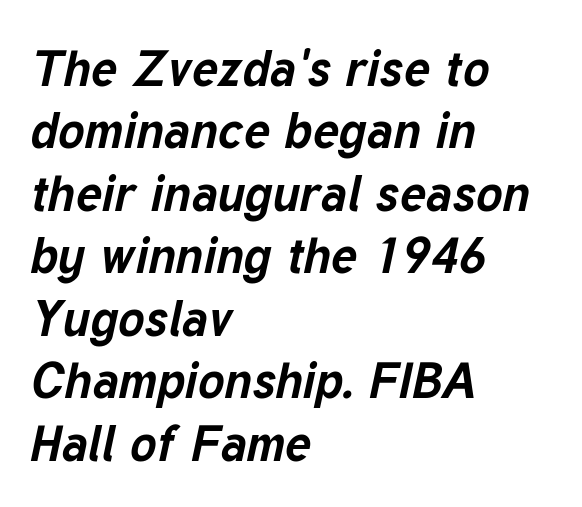
{"italic": "yes", "lean": "right", "slant_degrees": 12, "bold": "yes", "weight": "bold", "width": "normal", "stroke_contrast": "low", "x_height": "medium", "monospaced": "no", "underline": "no", "align": "left", "line_spacing": "normal", "line_spacing_ratio": 1.25, "letter_spacing": "normal", "letter_spacing_em": 0.0, "glyph_px": 50}
